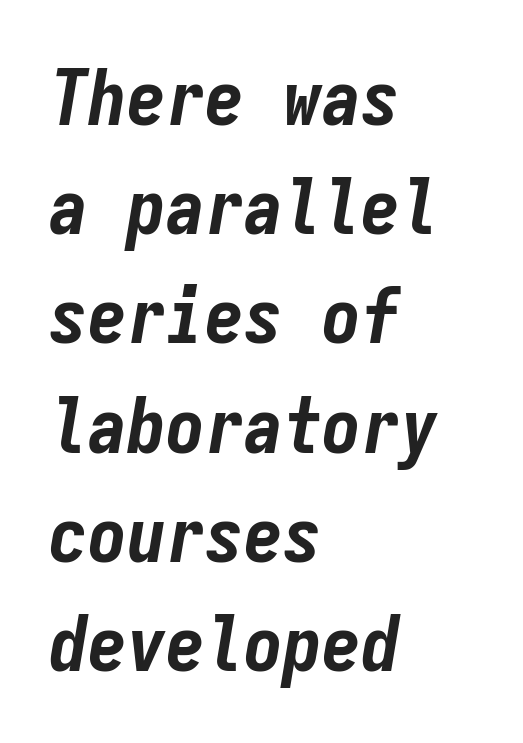
The face used here has a pronounced slope to its letters. Monospaced: the letters line up in strict vertical columns. Compared with typical body copy, the letter spacing here is the same. The paragraph shown leans on its left margin.
